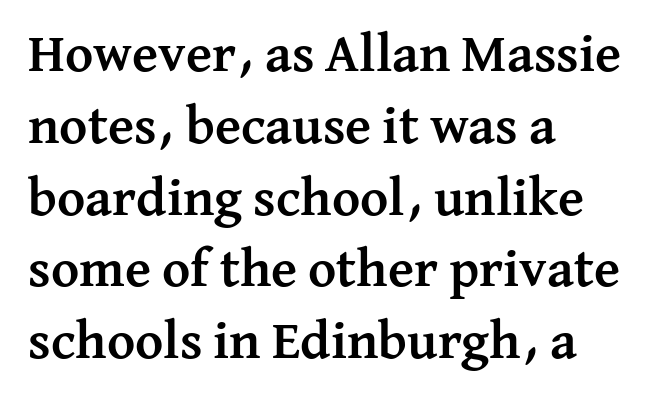
{"serif": "yes", "italic": "no", "bold": "yes", "weight": "semibold", "width": "normal", "stroke_contrast": "medium", "x_height": "medium", "monospaced": "no", "underline": "no", "align": "left", "line_spacing": "normal", "line_spacing_ratio": 1.33, "letter_spacing": "normal", "letter_spacing_em": 0.0, "glyph_px": 54}
